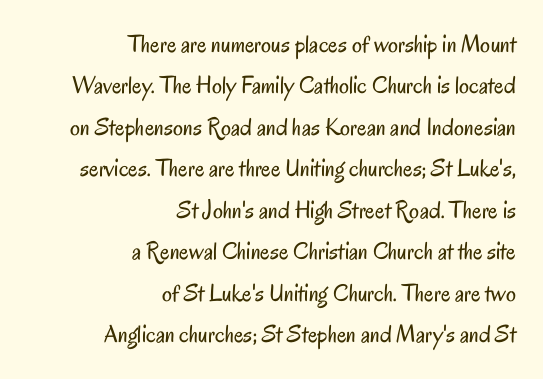
The image shows 25 px text type, upright; set right-aligned, normal line spacing (1.66x), normal letter spacing, not underlined.
